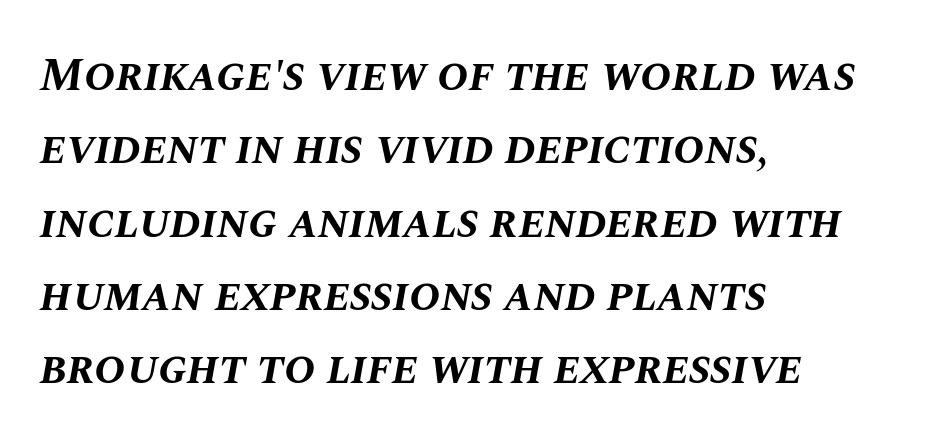
Q: Is the text bold? A: Yes.
Q: Is the text italic (slanted)? A: Yes, it leans right by about 10 degrees.
Q: Is the text underlined? A: No.
Q: How is the paragraph aligned? A: Left-aligned.
Q: Is the spacing between letters normal or unusually wide? A: Normal.
Q: Is the spacing between lines tight, normal or loose? A: Normal.
Q: Width (condensed, normal, or wide)? A: Normal.
Q: Stroke contrast? A: Medium.
Q: x-height? A: Large.
Q: Monospaced? A: No.
